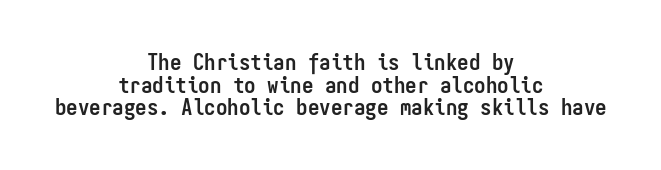
{"italic": "no", "bold": "yes", "underline": "no", "align": "center", "line_spacing": "tight", "line_spacing_ratio": 0.98, "letter_spacing": "normal", "letter_spacing_em": 0.0, "glyph_px": 23}
